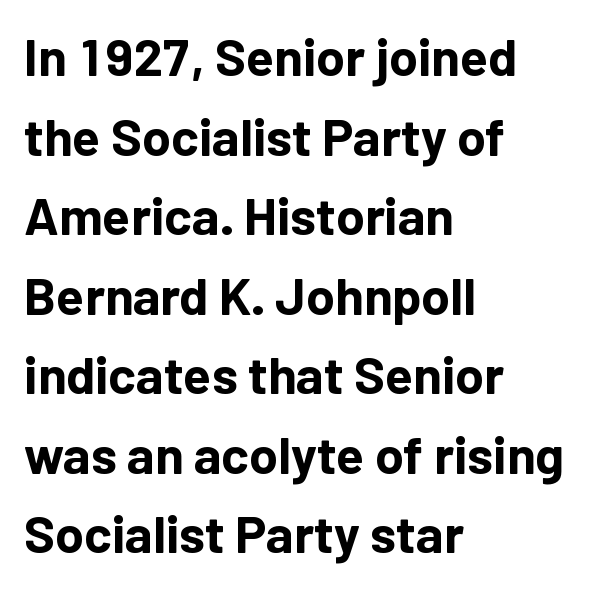
What's the leading like? Ordinary, nothing unusual. Pretty heavy lettering here — definitely bold. The glyphs in this specimen are sans serif. Nope, not italic — everything's standing straight.
